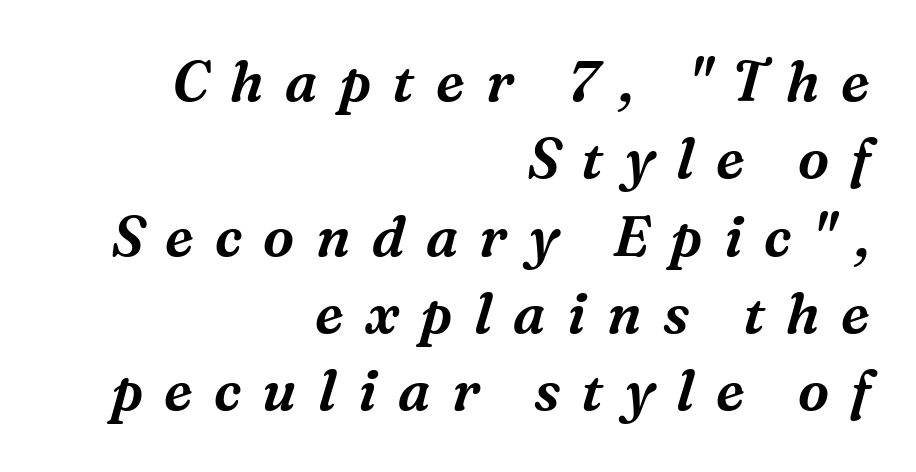
A flush-right, rag-left setting is used for this passage. Here the designer chose a conventional face with non-uniform glyph widths. Any mark beneath the type? The region is blank. Leading: standard.
